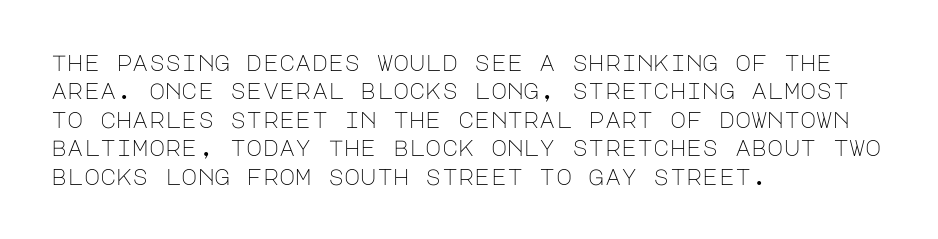
The image shows 22 px text type, upright; set left-aligned, normal line spacing (1.29x), normal letter spacing, not underlined.
